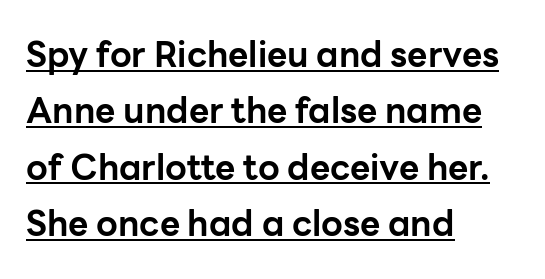
Are there feet on the stems? There aren't — it's a sans. The rendering keeps characters at their native spacing. The glyphs are accompanied by a horizontal stroke just below them. The glyphs have the mass of a bold cut. Normally led — the rows are evenly, conventionally spaced. It's the straight-up-and-down kind of type.
